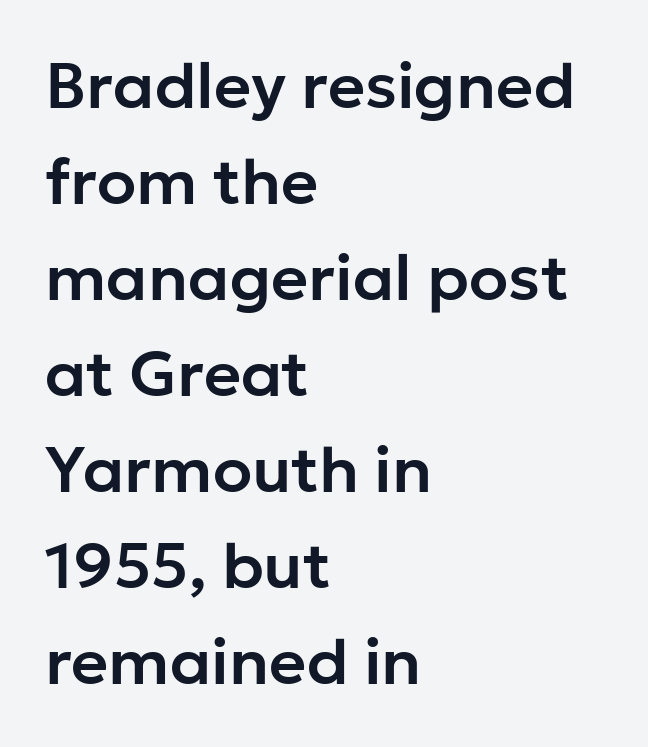
Q: Is the text italic (slanted)? A: No, it is upright.
Q: Is the typeface a serif or a sans-serif typeface? A: Sans-serif.
Q: Is the text underlined? A: No.
Q: How is the paragraph aligned? A: Left-aligned.
Q: Is the spacing between letters normal or unusually wide? A: Normal.
Q: Is the spacing between lines tight, normal or loose? A: Normal.
Q: Width (condensed, normal, or wide)? A: Normal.
Q: Stroke contrast? A: Low.
Q: x-height? A: Medium.
Q: Monospaced? A: No.
